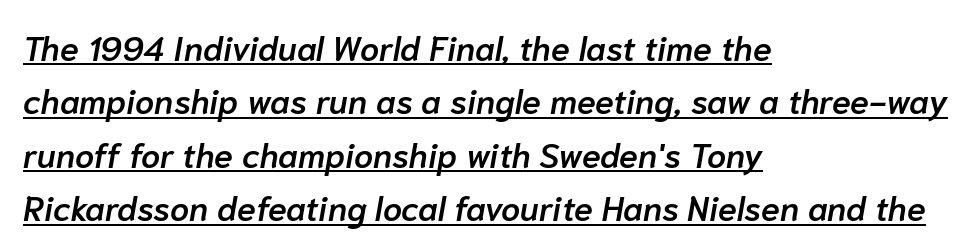
In designer terms, the underline attribute is active on this setting. Characters follow at the spacing the type designer built in. Baseline-to-baseline distance is the conventional proportion of letter height. Reading down the block, your eye returns to a fixed left position each line.
